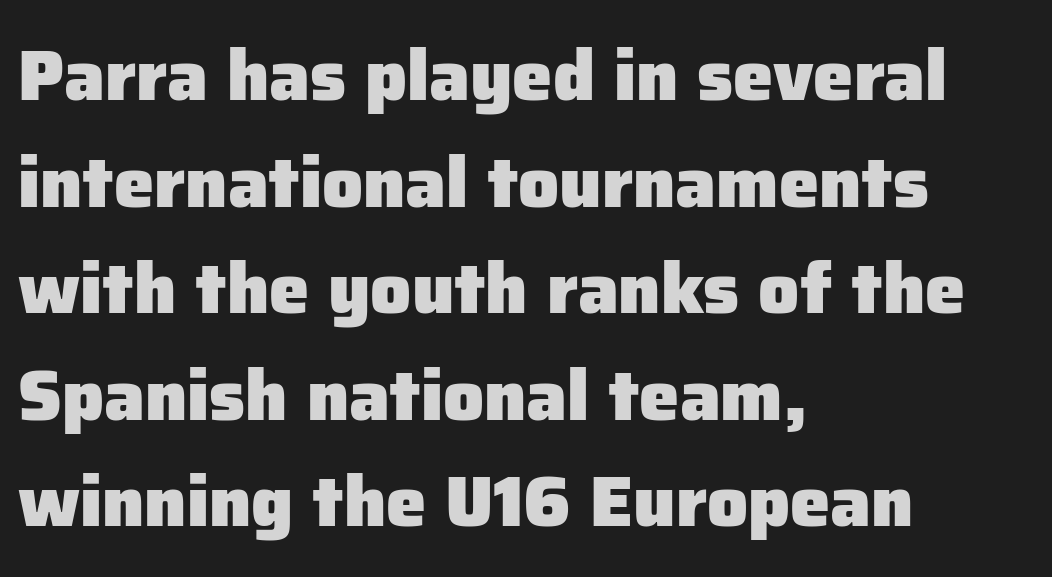
The image shows 72 px heavy sans-serif type, upright; set left-aligned, normal line spacing (1.48x), normal letter spacing, not underlined; low stroke contrast and a medium x-height.
